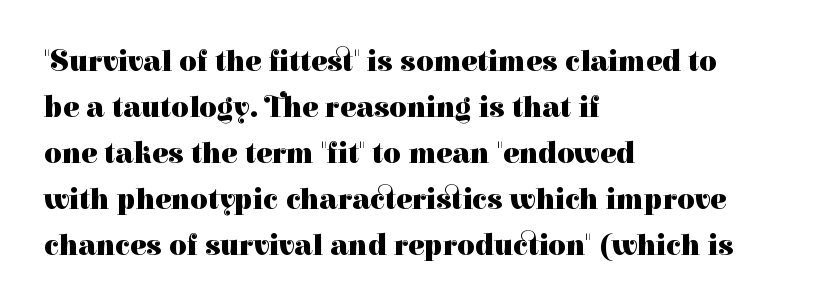
The image shows 30 px heavy serif type, upright; set left-aligned, normal line spacing (1.53x), normal letter spacing, not underlined; high stroke contrast and a medium x-height.
